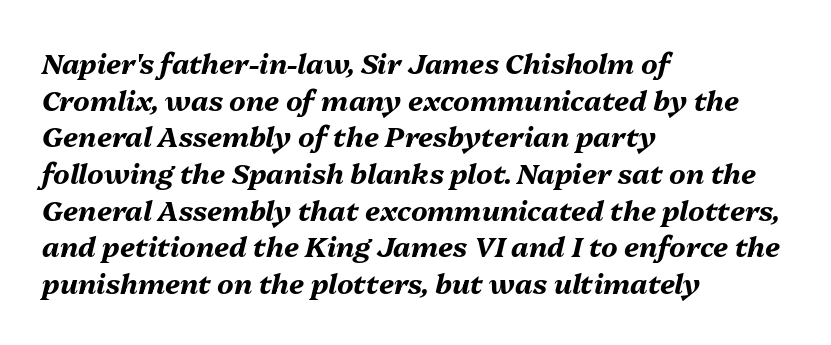
The passage shown stacks its lines at a standard gap. What stands out about the letter spacing? Nothing — it is the standard amount. Compared with ordinary roman type, these characters are visibly tilted. The words here are not underlined. The rendering uses natural spacing where letterforms have individual widths.
